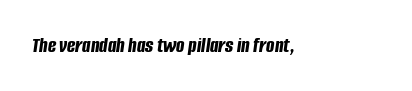
The image shows 22 px bold type, italic (leaning right); set normal letter spacing, not underlined.
